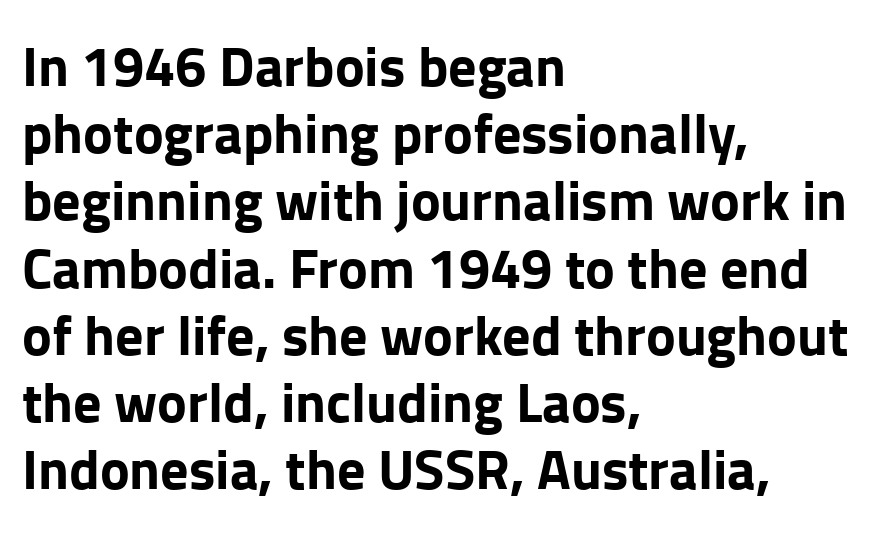
Character widths vary here, with narrow letters taking less room than wide ones. The gaps between neighbouring characters are ordinary and unremarkable. The font is running at its bold setting. Serif or sans? Sans — the stroke terminals are bare. Posture: vertical. Quick note: underline off.
